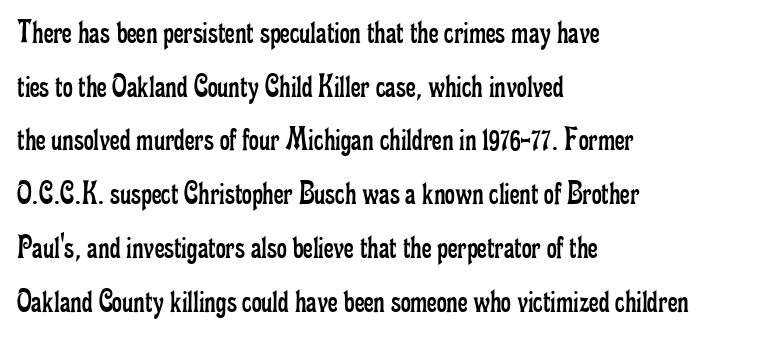
The designer went with a serif here, giving each stem small feet. The vertical gap from one line to the next is medium. Each letter keeps its own natural width here, so spacing adapts to shape. Characters remain perfectly vertical along every line. How are the letters spaced? Ordinarily, with no added tracking. No chunkiness to these letters — they're not bold.
